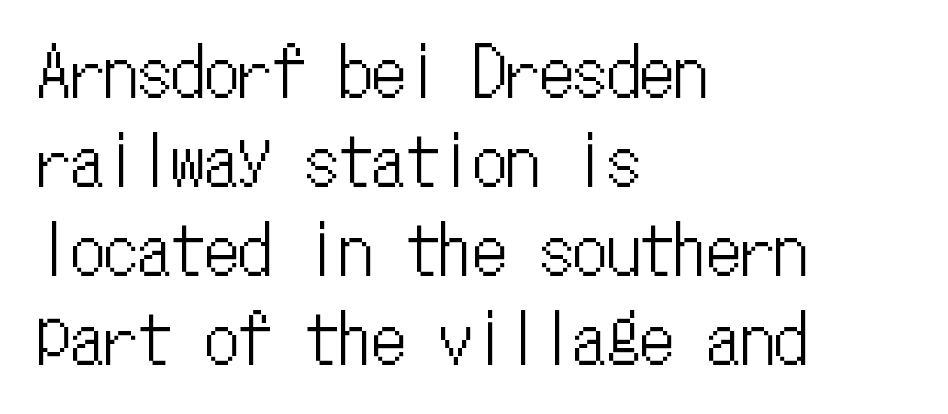
{"italic": "no", "width": "condensed", "stroke_contrast": "low", "x_height": "medium", "monospaced": "yes", "underline": "no", "align": "left", "line_spacing": "normal", "line_spacing_ratio": 1.33, "letter_spacing": "normal", "letter_spacing_em": 0.0, "glyph_px": 67}
